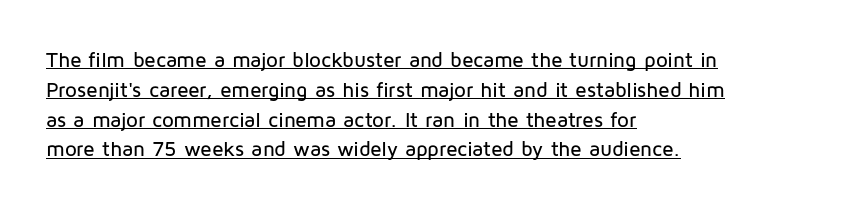
Visually the block forms a straight wall on the left and a jagged coastline on the right. Leading: standard. What decoration does the sample have? An underline. When letters stand straight like this, we call the style roman or upright.
